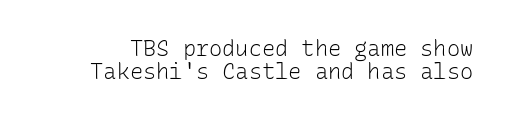
{"italic": "no", "bold": "no", "underline": "no", "line_spacing": "tight", "line_spacing_ratio": 1.03, "letter_spacing": "normal", "letter_spacing_em": 0.0, "glyph_px": 22}
